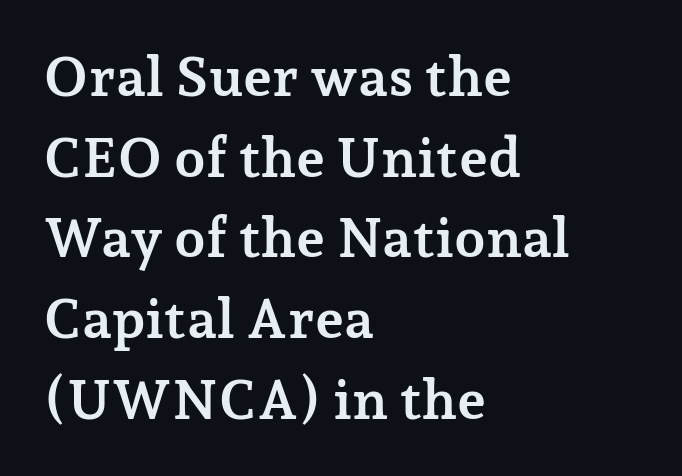
The image shows 56 px semibold serif type, upright; set left-aligned, normal line spacing (1.44x), normal letter spacing, not underlined; low stroke contrast and a medium x-height.
